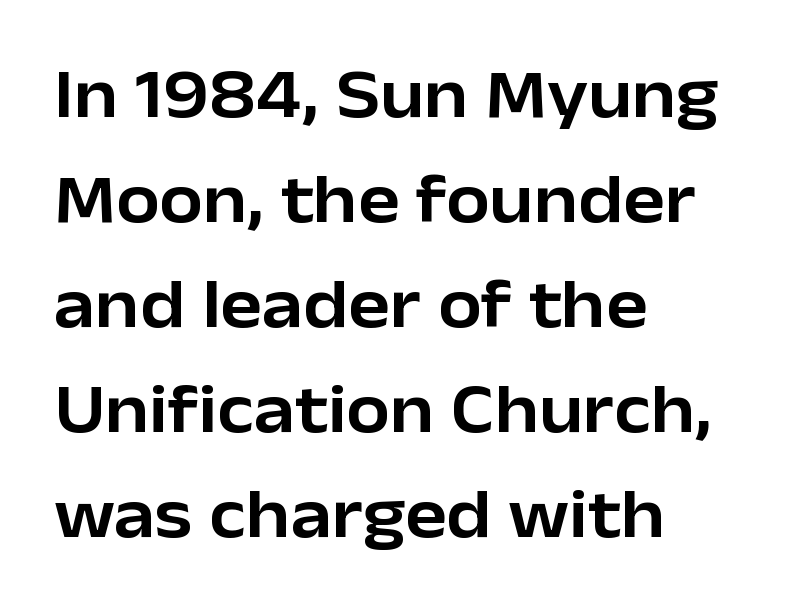
Q: Is the text italic (slanted)? A: No, it is upright.
Q: Is the typeface a serif or a sans-serif typeface? A: Sans-serif.
Q: Is the text underlined? A: No.
Q: How is the paragraph aligned? A: Left-aligned.
Q: Is the spacing between letters normal or unusually wide? A: Normal.
Q: Is the spacing between lines tight, normal or loose? A: Normal.
Q: Width (condensed, normal, or wide)? A: Normal.
Q: Stroke contrast? A: Low.
Q: x-height? A: Medium.
Q: Monospaced? A: No.
